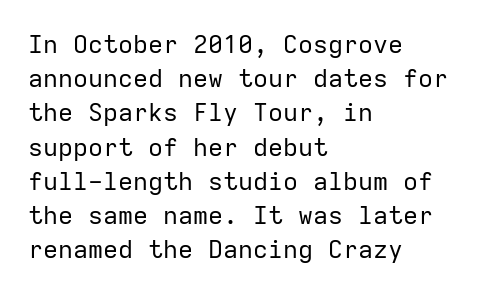
Q: Is the text bold? A: No.
Q: Is the text italic (slanted)? A: No, it is upright.
Q: Is the text underlined? A: No.
Q: How is the paragraph aligned? A: Left-aligned.
Q: Is the spacing between letters normal or unusually wide? A: Normal.
Q: Is the spacing between lines tight, normal or loose? A: Normal.
